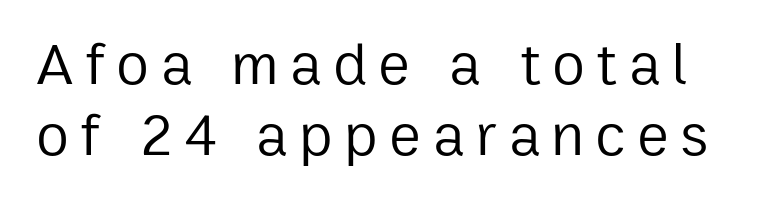
The image shows 60 px regular-weight sans-serif type, upright; set line spacing 1.19x, not underlined; low stroke contrast and a medium x-height.
